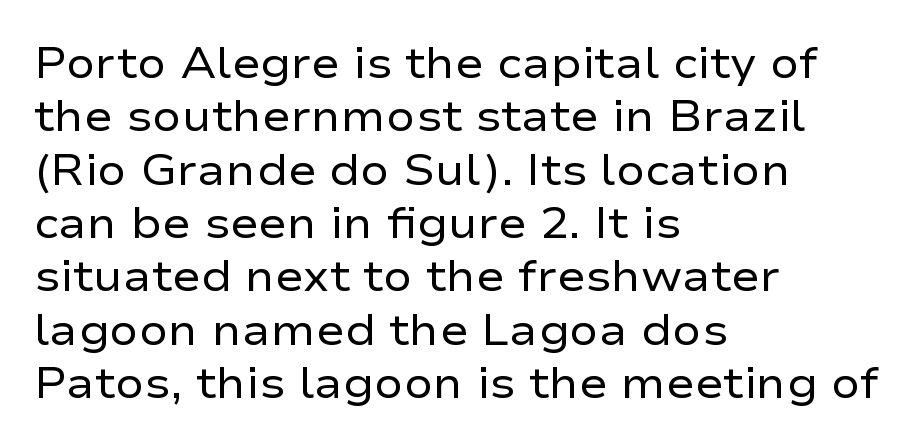
There is no visible air inserted between adjacent glyphs. Looks like regular typesetting: each glyph gets only the width it needs. Ascenders rise straight up at ninety degrees. The letters carry no serifs — their stems end cleanly without finishing strokes. Honestly, there is no underline to notice here at all.
